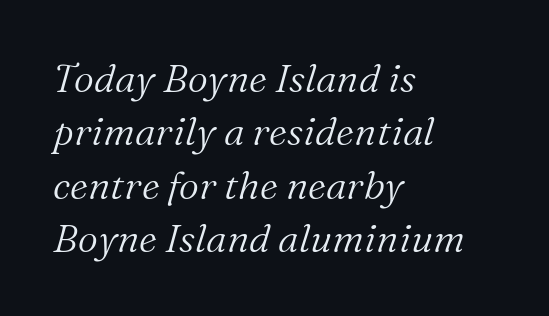
{"serif": "yes", "italic": "yes", "lean": "right", "slant_degrees": 16, "bold": "no", "weight": "light", "width": "normal", "stroke_contrast": "medium", "x_height": "medium", "monospaced": "no", "underline": "no", "align": "left", "line_spacing": "normal", "line_spacing_ratio": 1.37, "letter_spacing": "normal", "letter_spacing_em": 0.0, "glyph_px": 39}
